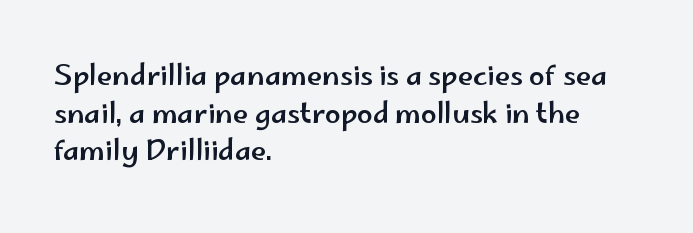
Type without underlining. This is the regular roman posture of the typeface. Every row of glyphs begins at an identical x-position on the left. Is there much room between lines? A standard amount, neither cramped nor airy.
